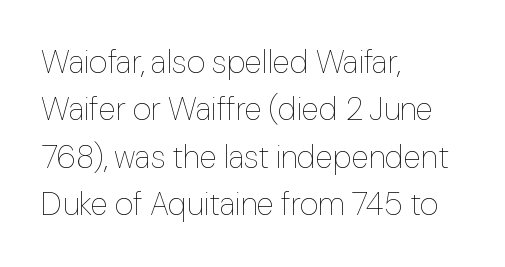
{"italic": "no", "bold": "no", "weight": "thin", "width": "normal", "stroke_contrast": "low", "x_height": "medium", "monospaced": "no", "underline": "no", "align": "left", "line_spacing": "normal", "line_spacing_ratio": 1.48, "letter_spacing": "normal", "letter_spacing_em": 0.0, "glyph_px": 32}
